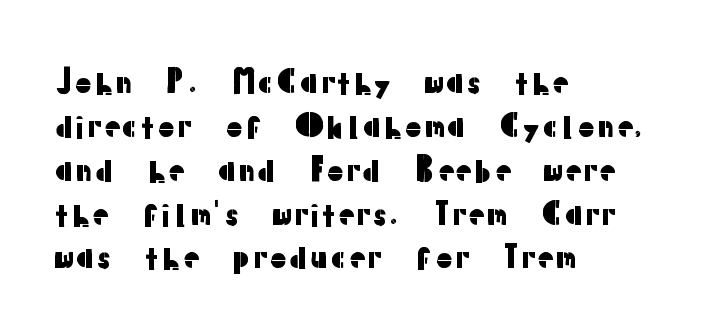
Look at the tracking — it's just the regular setting, nothing added. The passage shown is not underscored anywhere. The letters carry no serifs — their stems end cleanly without finishing strokes. The axis of the letterforms is exactly vertical.
